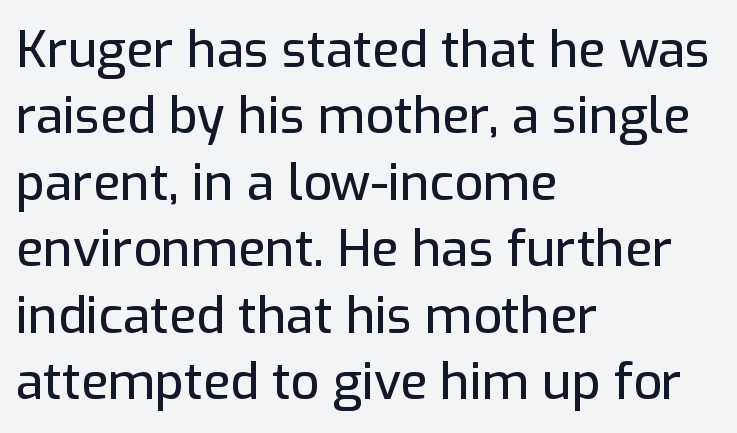
Q: Is the text italic (slanted)? A: No, it is upright.
Q: Is the typeface a serif or a sans-serif typeface? A: Sans-serif.
Q: Is the text underlined? A: No.
Q: How is the paragraph aligned? A: Left-aligned.
Q: Is the spacing between letters normal or unusually wide? A: Normal.
Q: Is the spacing between lines tight, normal or loose? A: Normal.
Q: Width (condensed, normal, or wide)? A: Normal.
Q: Stroke contrast? A: Low.
Q: x-height? A: Medium.
Q: Monospaced? A: No.
